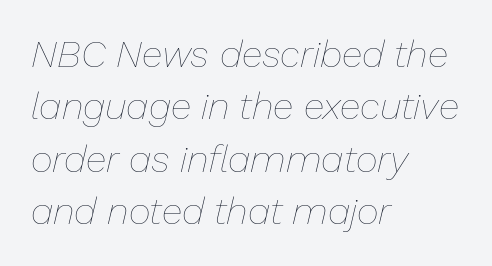
{"italic": "yes", "lean": "right", "slant_degrees": 13, "bold": "no", "weight": "thin", "width": "normal", "stroke_contrast": "low", "x_height": "medium", "monospaced": "no", "underline": "no", "align": "left", "line_spacing": "normal", "line_spacing_ratio": 1.38, "letter_spacing": "normal", "letter_spacing_em": 0.0, "glyph_px": 38}
